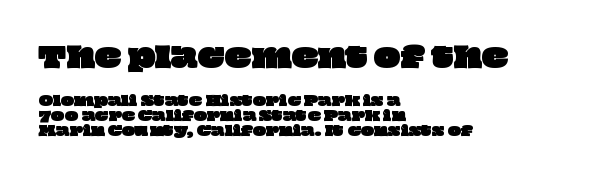
Baseline-to-baseline distance is barely more than the letter height. The designer gave the opening block more size than the closing block. Here the designer chose a conventional face with non-uniform glyph widths. Standard letterfit; no display-style spreading of the glyphs. Honestly, there is no underline to notice here at all.
